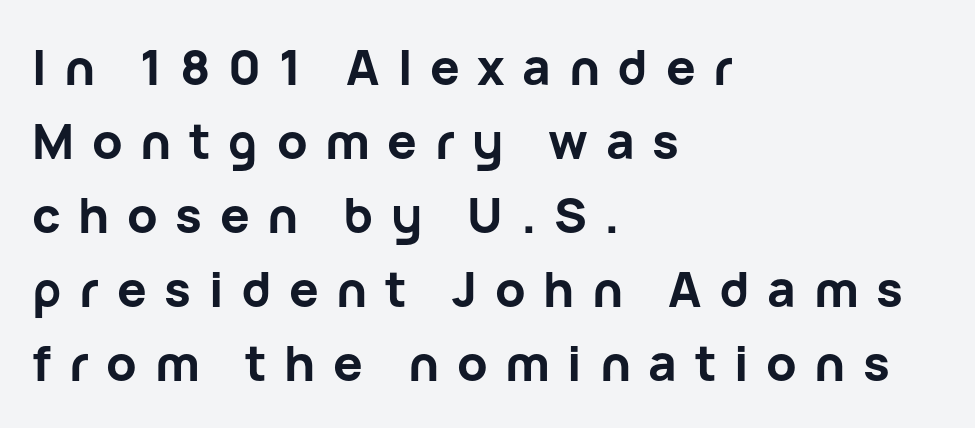
The image shows 49 px bold sans-serif type, upright; set left-aligned, normal line spacing (1.51x), unusually wide letter spacing (+0.36 em), not underlined; low stroke contrast and a medium x-height.
